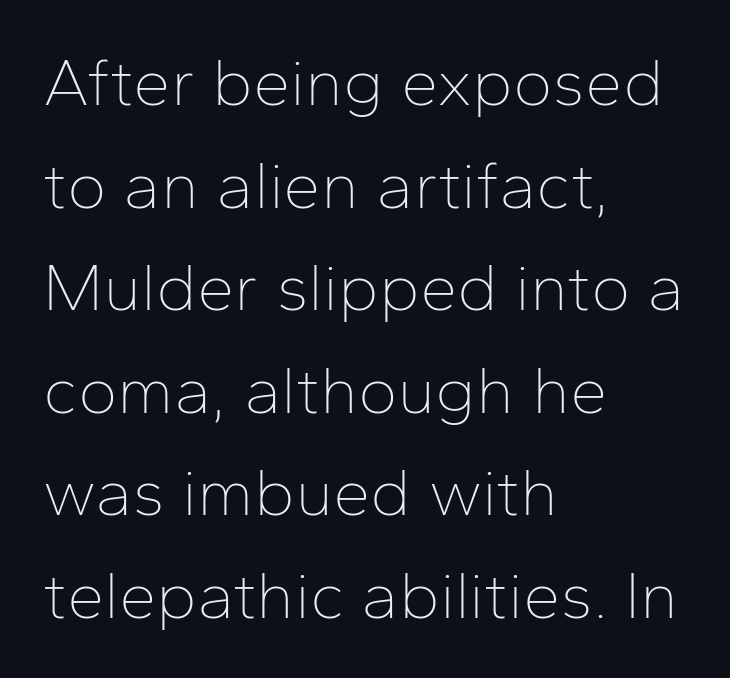
These lines stack with their left ends in a neat column. Between one letter and the next there's only the usual sliver of space. Has an underline been added? It has not. Spacing verdict: proportional, widths tailored to each character. No feet cap the strokes, marking this as sans-serif type.
